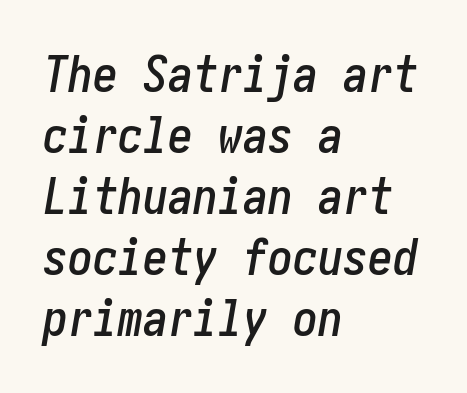
{"italic": "yes", "lean": "right", "slant_degrees": 10, "width": "condensed", "stroke_contrast": "low", "x_height": "medium", "underline": "no", "align": "left", "line_spacing_ratio": 1.22, "letter_spacing": "normal", "letter_spacing_em": 0.0, "glyph_px": 50}
